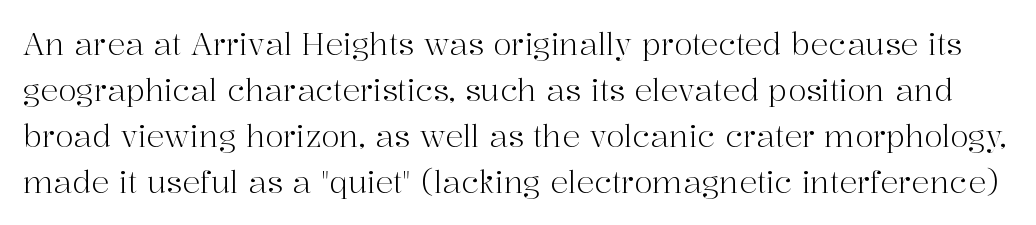
The image shows 30 px light serif type, upright; set normal line spacing (1.53x), normal letter spacing, not underlined; high stroke contrast and a medium x-height.
